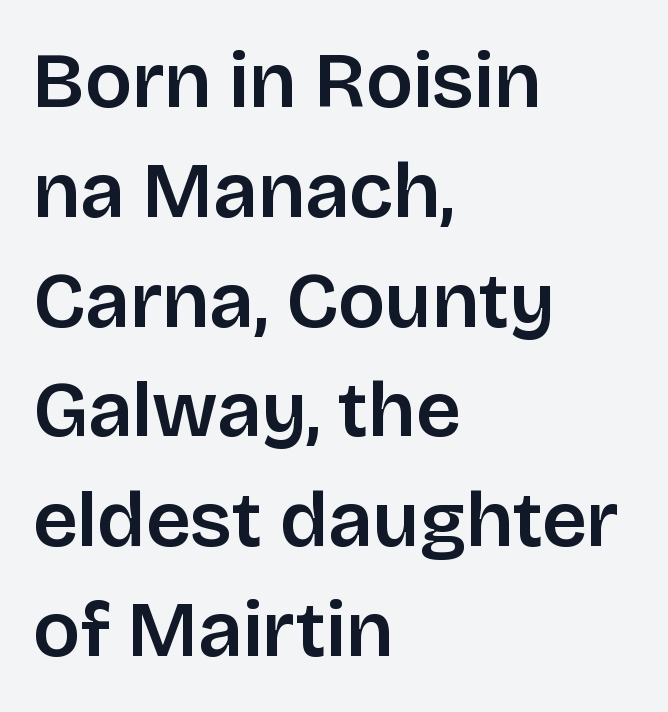
Q: Is the text italic (slanted)? A: No, it is upright.
Q: Is the typeface a serif or a sans-serif typeface? A: Sans-serif.
Q: Is the text underlined? A: No.
Q: How is the paragraph aligned? A: Left-aligned.
Q: Is the spacing between letters normal or unusually wide? A: Normal.
Q: Is the spacing between lines tight, normal or loose? A: Normal.
Q: Width (condensed, normal, or wide)? A: Normal.
Q: Stroke contrast? A: Low.
Q: x-height? A: Large.
Q: Monospaced? A: No.
